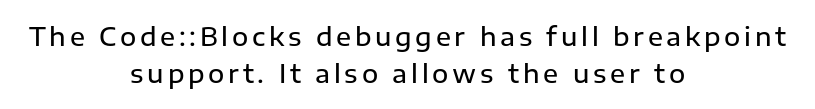
The image shows 25 px text type, upright; set centered, normal line spacing (1.47x), not underlined.
